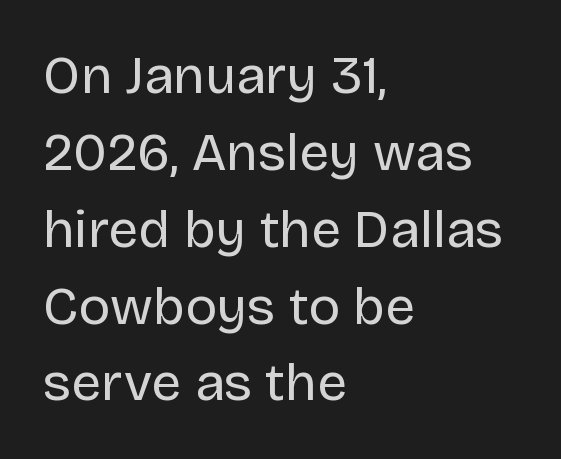
Q: Is the text bold? A: No.
Q: Is the text italic (slanted)? A: No, it is upright.
Q: Is the typeface a serif or a sans-serif typeface? A: Sans-serif.
Q: Is the text underlined? A: No.
Q: How is the paragraph aligned? A: Left-aligned.
Q: Is the spacing between letters normal or unusually wide? A: Normal.
Q: Is the spacing between lines tight, normal or loose? A: Normal.
Q: Width (condensed, normal, or wide)? A: Normal.
Q: Stroke contrast? A: Low.
Q: x-height? A: Large.
Q: Monospaced? A: No.
